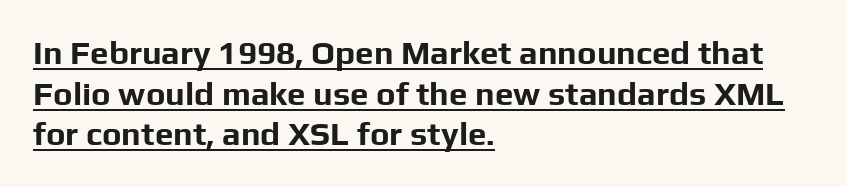
The image shows 33 px bold sans-serif type, upright; set left-aligned, line spacing 1.23x, normal letter spacing, underlined; low stroke contrast and a medium x-height.
